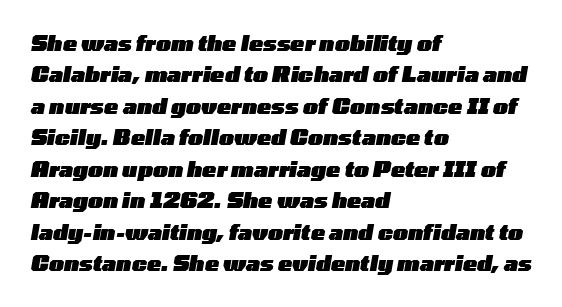
The image shows 21 px bold type, italic (leaning right); set left-aligned, normal line spacing (1.5x), normal letter spacing, not underlined.
